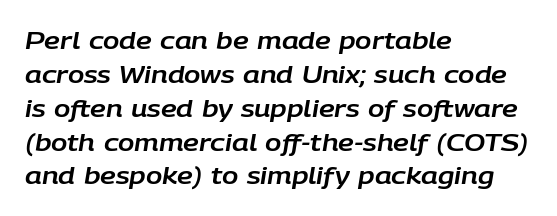
The image shows 24 px text type, italic (leaning right); set left-aligned, normal line spacing (1.41x), normal letter spacing, not underlined.
